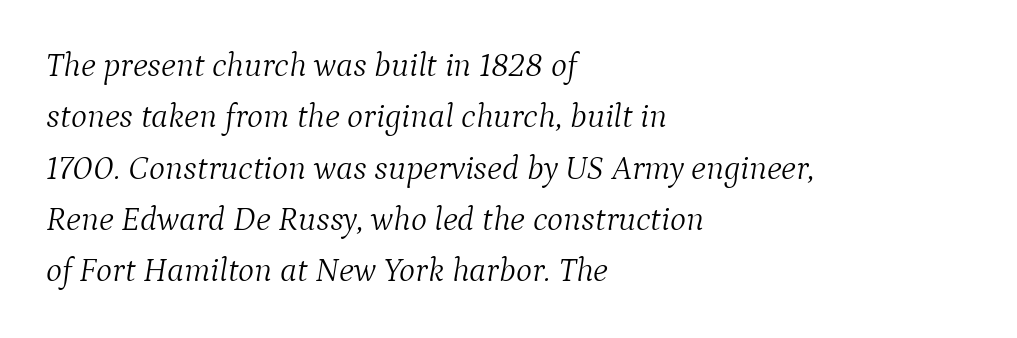
{"serif": "yes", "italic": "yes", "lean": "right", "slant_degrees": 9, "bold": "no", "weight": "light", "width": "normal", "stroke_contrast": "medium", "x_height": "medium", "monospaced": "no", "underline": "no", "align": "left", "line_spacing": "normal", "line_spacing_ratio": 1.51, "letter_spacing": "normal", "letter_spacing_em": 0.0, "glyph_px": 34}
